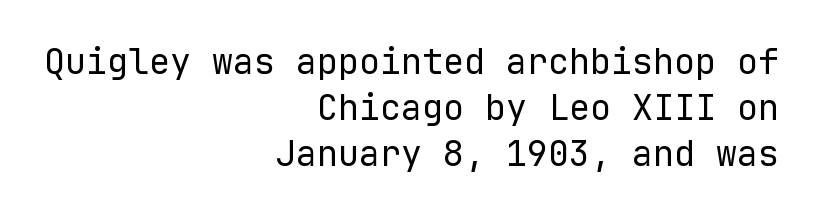
The image shows 35 px regular-weight sans-serif type, upright, monospaced; set right-aligned, normal line spacing (1.32x), normal letter spacing, not underlined; low stroke contrast and a medium x-height.
